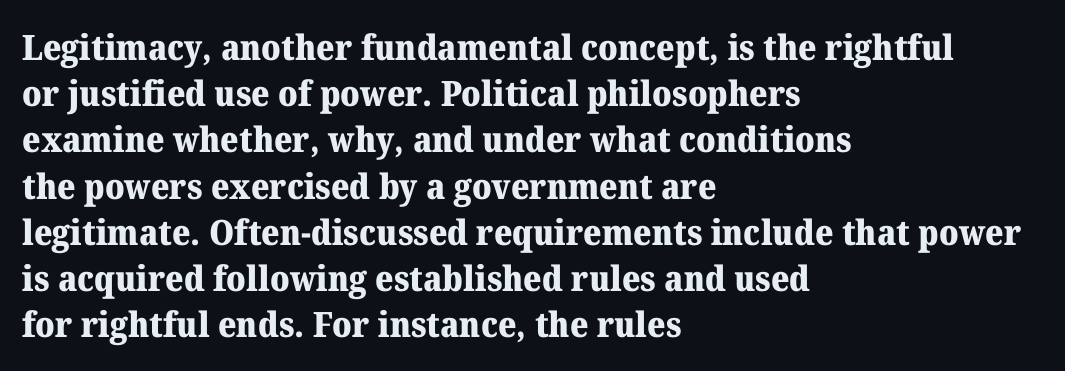
Words float on clear page, feet unadorned. Think of a printed novel: that variable character pitch is what you see here. You can tell it's not italic because the verticals are truly vertical. Honestly, the letter spacing is just normal — you wouldn't notice it. The passage shown is emphatically bold.
